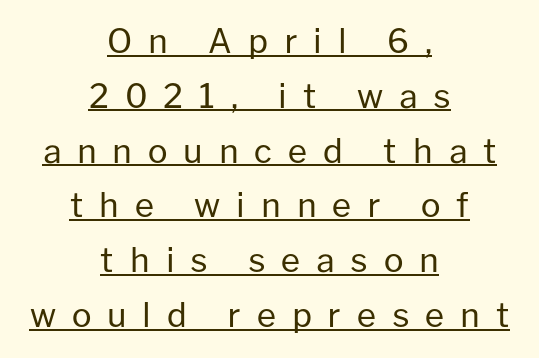
The image shows 33 px regular-weight sans-serif type, upright; set centered, normal line spacing (1.66x), unusually wide letter spacing (+0.48 em), underlined; low stroke contrast and a medium x-height.
